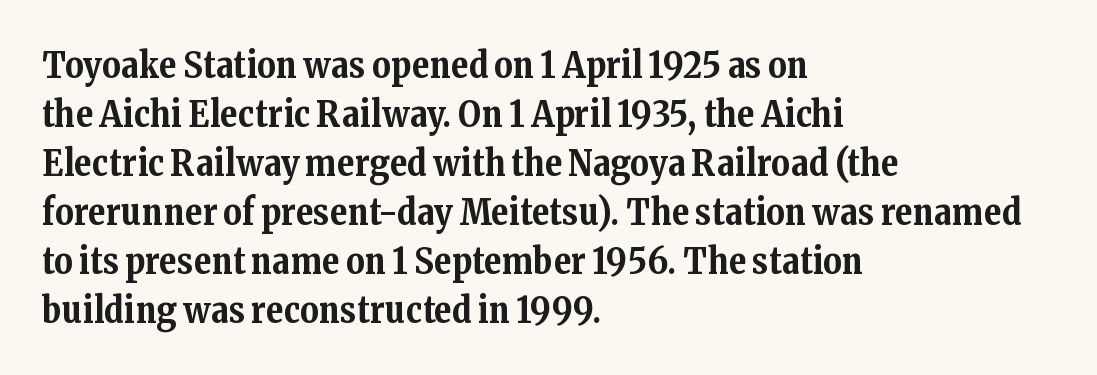
The image shows 36 px bold serif type, upright; set left-aligned, normal line spacing (1.36x), normal letter spacing, not underlined; medium stroke contrast and a medium x-height.
